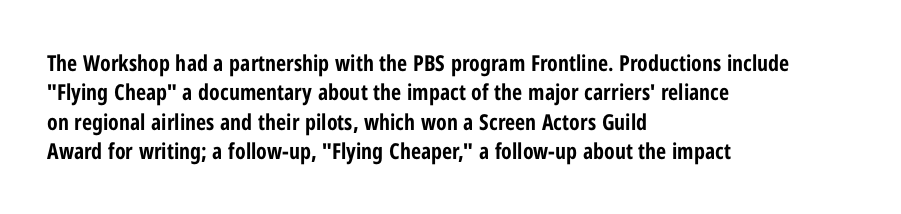
{"italic": "no", "bold": "yes", "underline": "no", "align": "left", "line_spacing": "normal", "line_spacing_ratio": 1.34, "letter_spacing": "normal", "letter_spacing_em": 0.0, "glyph_px": 22}
